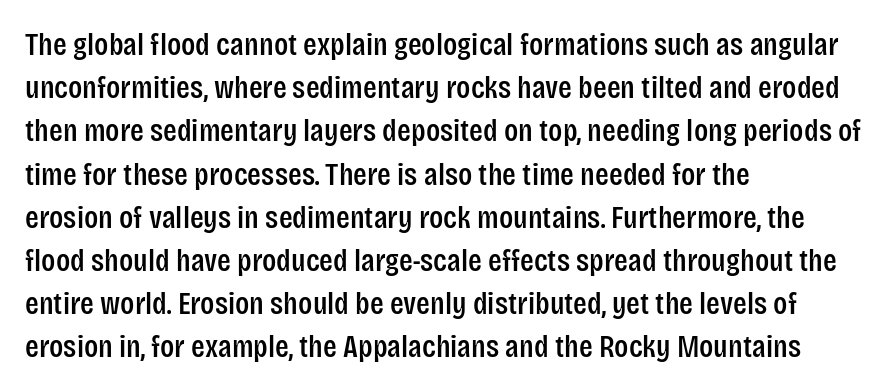
The image shows 32 px condensed sans-serif type, upright; set left-aligned, normal line spacing (1.35x), normal letter spacing, not underlined; low stroke contrast and a large x-height.
